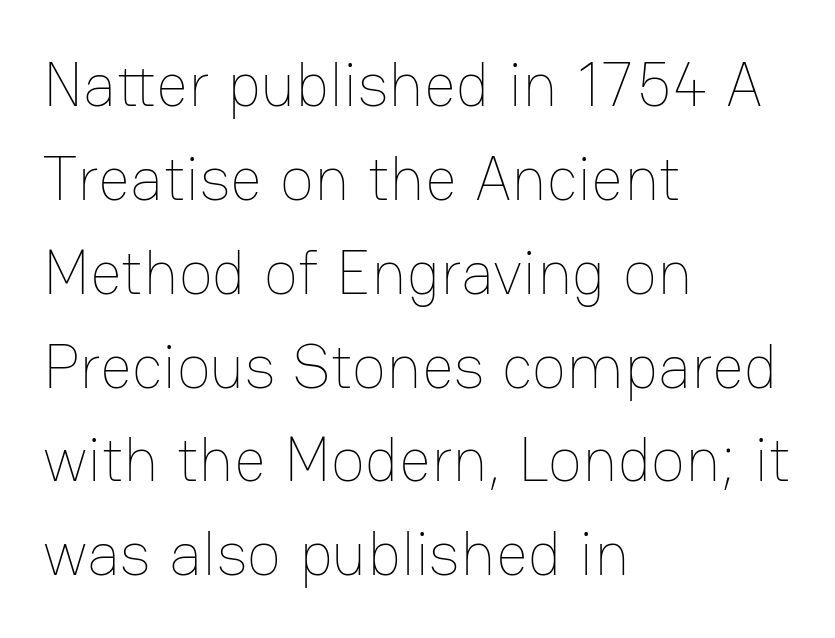
{"italic": "no", "bold": "no", "weight": "thin", "width": "normal", "stroke_contrast": "low", "x_height": "medium", "monospaced": "no", "underline": "no", "align": "left", "line_spacing": "normal", "line_spacing_ratio": 1.49, "letter_spacing": "normal", "letter_spacing_em": 0.0, "glyph_px": 63}
